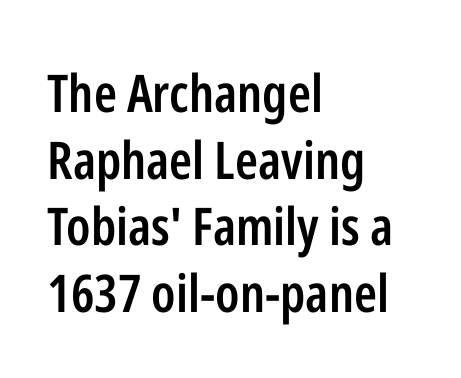
{"serif": "no", "italic": "no", "bold": "semi", "weight": "semibold", "width": "condensed", "stroke_contrast": "low", "x_height": "medium", "monospaced": "no", "underline": "no", "align": "left", "line_spacing": "normal", "line_spacing_ratio": 1.28, "letter_spacing": "normal", "letter_spacing_em": 0.0, "glyph_px": 52}
